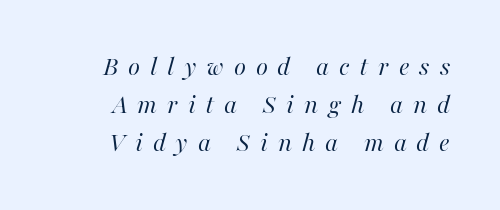
The image shows 28 px regular-weight type, italic (leaning right); set normal line spacing (1.35x), unusually wide letter spacing (+0.35 em), not underlined; high stroke contrast and a medium x-height.
